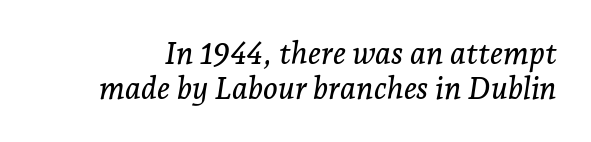
The image shows 31 px serif type, italic (leaning right); set tight line spacing (1.14x), normal letter spacing, not underlined; low stroke contrast and a medium x-height.
